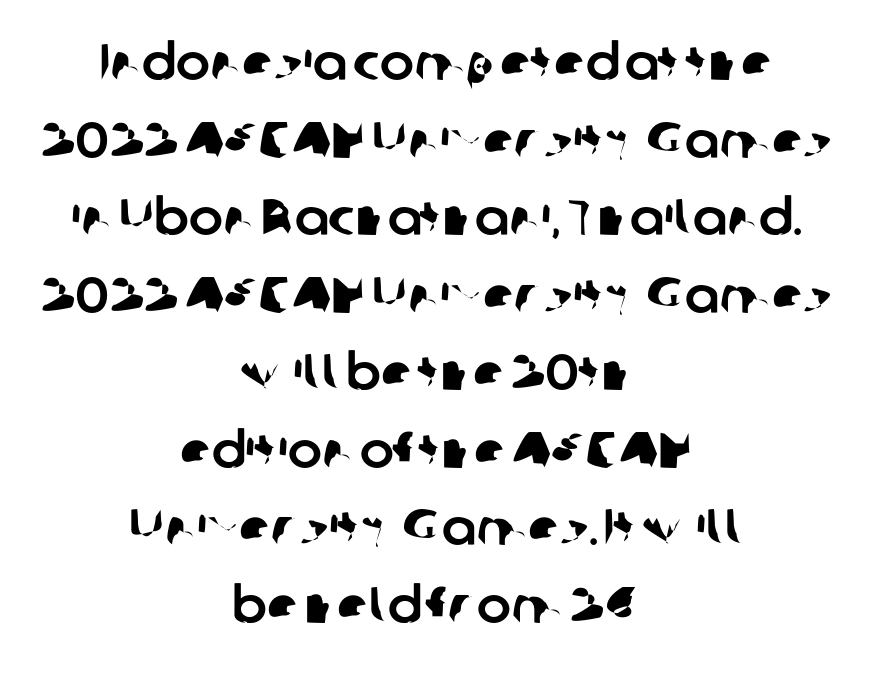
The image shows 51 px sans-serif type; set centered, normal line spacing (1.52x), normal letter spacing, not underlined; low stroke contrast and a medium x-height.
